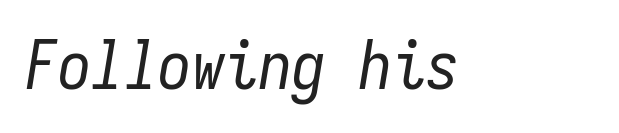
The image shows 67 px regular-weight, condensed type, italic (leaning right), monospaced; set normal letter spacing, not underlined; low stroke contrast and a medium x-height.
